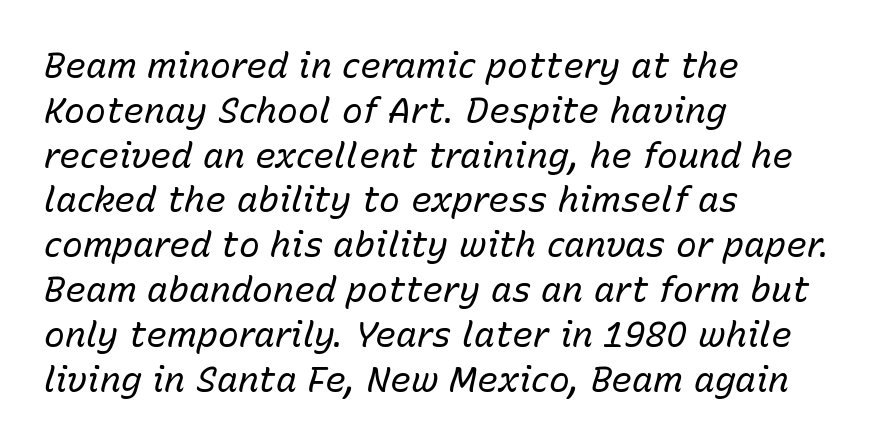
Q: Is the text bold? A: No.
Q: Is the text italic (slanted)? A: Yes, it leans right by about 15 degrees.
Q: Is the text underlined? A: No.
Q: How is the paragraph aligned? A: Left-aligned.
Q: Is the spacing between letters normal or unusually wide? A: Normal.
Q: Is the spacing between lines tight, normal or loose? A: Normal.
Q: Width (condensed, normal, or wide)? A: Normal.
Q: Stroke contrast? A: Low.
Q: x-height? A: Medium.
Q: Monospaced? A: No.
